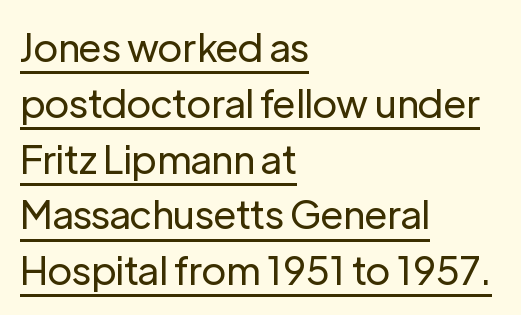
{"serif": "no", "italic": "no", "bold": "no", "weight": "regular", "width": "normal", "stroke_contrast": "low", "x_height": "medium", "monospaced": "no", "underline": "yes", "align": "left", "line_spacing": "normal", "line_spacing_ratio": 1.43, "letter_spacing": "normal", "letter_spacing_em": 0.0, "glyph_px": 39}
